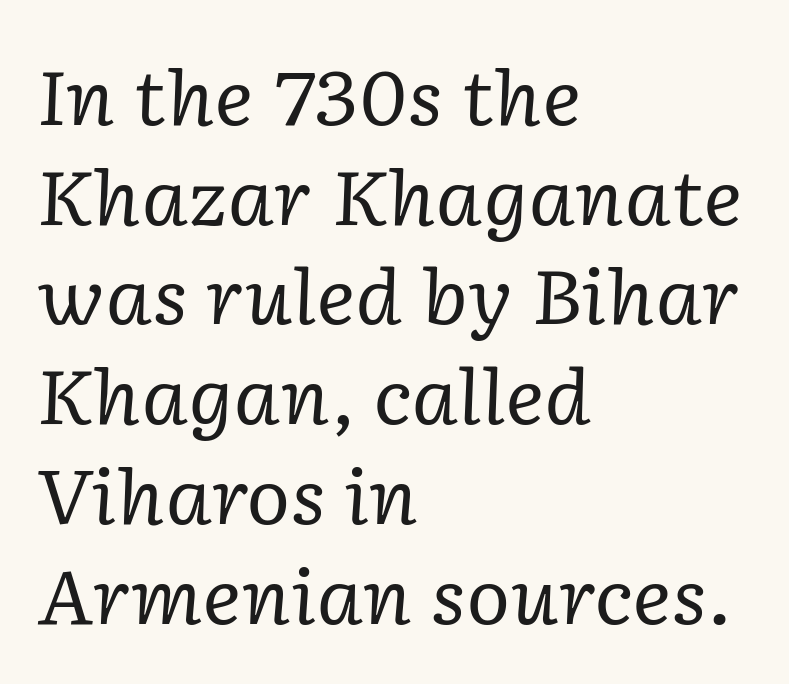
The image shows 75 px regular-weight serif type, italic (leaning right); set left-aligned, normal line spacing (1.33x), normal letter spacing, not underlined; low stroke contrast and a medium x-height.
